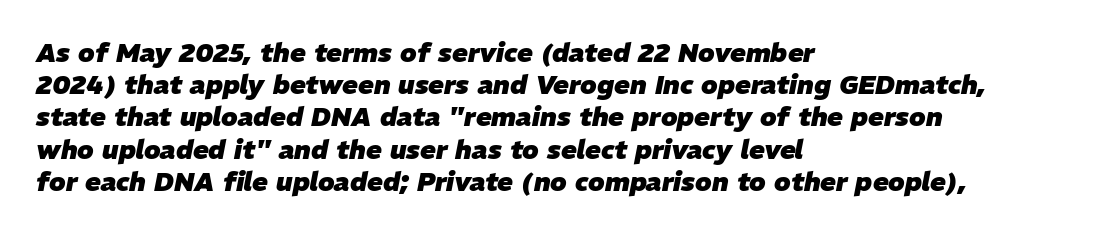
{"italic": "yes", "lean": "right", "slant_degrees": 11, "bold": "yes", "underline": "no", "align": "left", "line_spacing_ratio": 1.24, "letter_spacing": "normal", "letter_spacing_em": 0.0, "glyph_px": 26}
